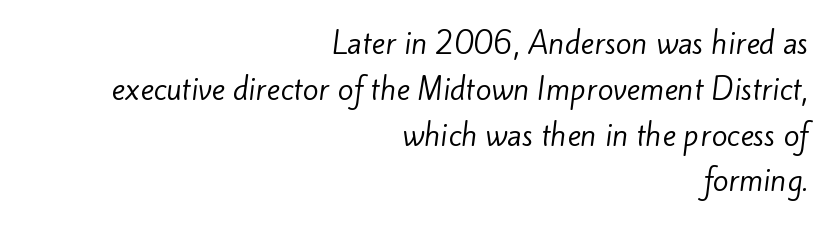
Spacing verdict: proportional, widths tailored to each character. Line endings align vertically; line beginnings do not. Is the stroke heavy? The answer is a plain regular-or-lighter. Examine the stroke ends and you'll find no serifs. Words float on clear page, feet unadorned.
